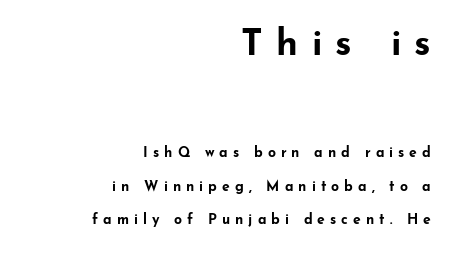
Q: Is the text bold? A: Yes.
Q: Is the text italic (slanted)? A: No, it is upright.
Q: Is the typeface a serif or a sans-serif typeface? A: Sans-serif.
Q: Is the text underlined? A: No.
Q: How is the paragraph aligned? A: Right-aligned.
Q: Is the spacing between letters normal or unusually wide? A: Unusually wide.
Q: Is the spacing between lines tight, normal or loose? A: Loose.
Q: Which block of text is set in a larger size, the first (top) or the second (bottom)? A: The first (top) one.
Q: Width (condensed, normal, or wide)? A: Wide.
Q: Stroke contrast? A: Low.
Q: x-height? A: Small.
Q: Monospaced? A: No.
